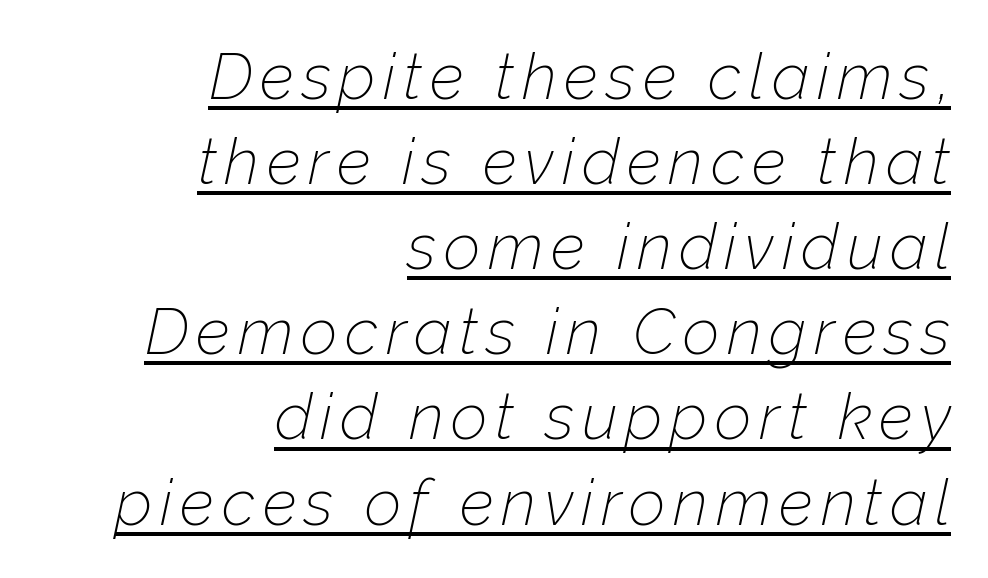
{"italic": "yes", "lean": "right", "slant_degrees": 12, "bold": "no", "weight": "thin", "width": "normal", "stroke_contrast": "low", "x_height": "medium", "monospaced": "no", "underline": "yes", "align": "right", "line_spacing": "normal", "line_spacing_ratio": 1.33, "glyph_px": 64}
